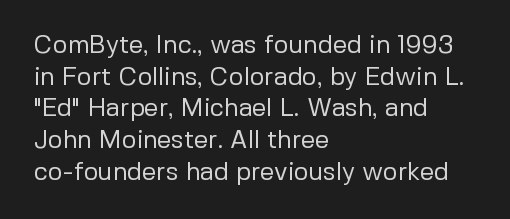
The image shows 25 px text type, upright; set left-aligned, normal line spacing (1.27x), normal letter spacing, not underlined.
